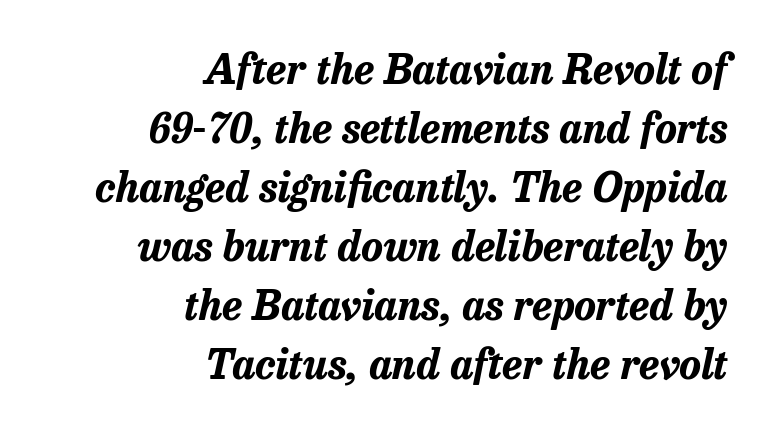
Q: Is the text bold? A: Yes.
Q: Is the text italic (slanted)? A: Yes, it leans right by about 13 degrees.
Q: Is the text underlined? A: No.
Q: How is the paragraph aligned? A: Right-aligned.
Q: Is the spacing between letters normal or unusually wide? A: Normal.
Q: Is the spacing between lines tight, normal or loose? A: Normal.
Q: Width (condensed, normal, or wide)? A: Normal.
Q: Stroke contrast? A: Low.
Q: x-height? A: Medium.
Q: Monospaced? A: No.
